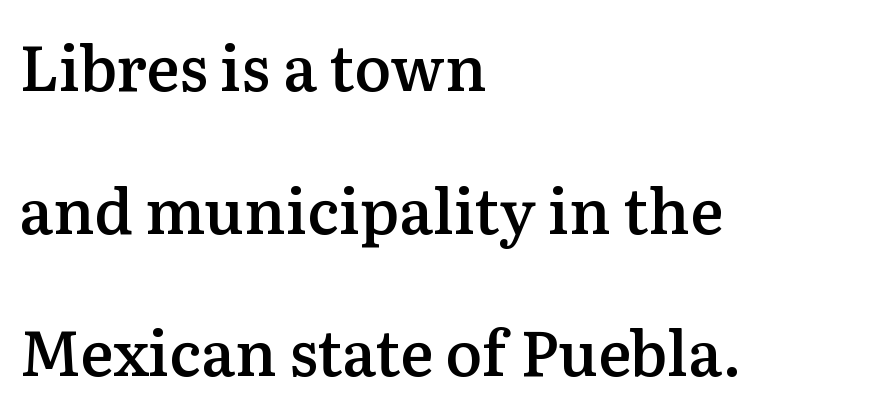
These words are printed semibold, heavier than regular yet not bold. Every character sits straight up, as roman type does. Plain, unruled lines of type. Think of a printed novel: that variable character pitch is what you see here. Leftover space on each line is placed entirely after the last word.
